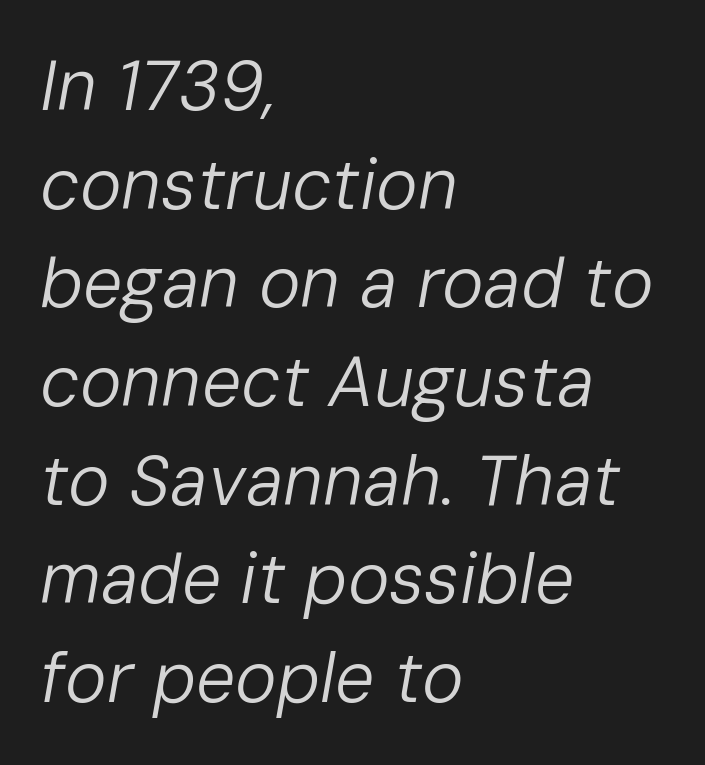
A typesetter would call this leading conventional body-copy spacing. Observe the lean: these are italic letterforms. Spacing between characters is what you'd get straight out of the box. These lines are rendered in a variable-pitch font. These glyphs show unthickened strokes, regular width or finer.
